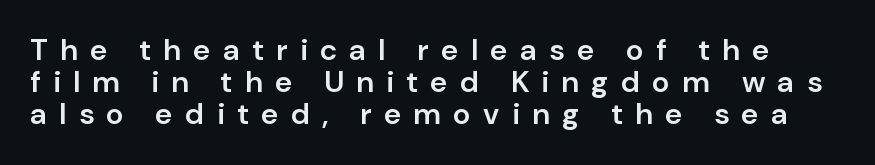
Q: Is the text bold? A: Semi-bold.
Q: Is the text italic (slanted)? A: No, it is upright.
Q: Is the typeface a serif or a sans-serif typeface? A: Sans-serif.
Q: Is the text underlined? A: No.
Q: Is the spacing between letters normal or unusually wide? A: Unusually wide.
Q: Is the spacing between lines tight, normal or loose? A: Tight.
Q: Width (condensed, normal, or wide)? A: Normal.
Q: Stroke contrast? A: Low.
Q: x-height? A: Medium.
Q: Monospaced? A: No.
